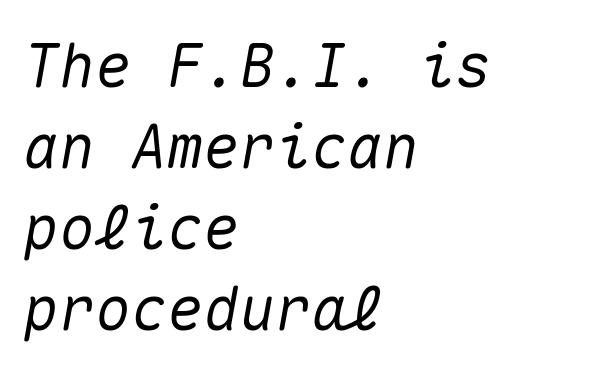
Q: Is the text italic (slanted)? A: Yes, it leans right by about 10 degrees.
Q: Is the text underlined? A: No.
Q: How is the paragraph aligned? A: Left-aligned.
Q: Is the spacing between letters normal or unusually wide? A: Normal.
Q: Is the spacing between lines tight, normal or loose? A: Normal.
Q: Width (condensed, normal, or wide)? A: Normal.
Q: Stroke contrast? A: Medium.
Q: x-height? A: Medium.
Q: Monospaced? A: Yes.
